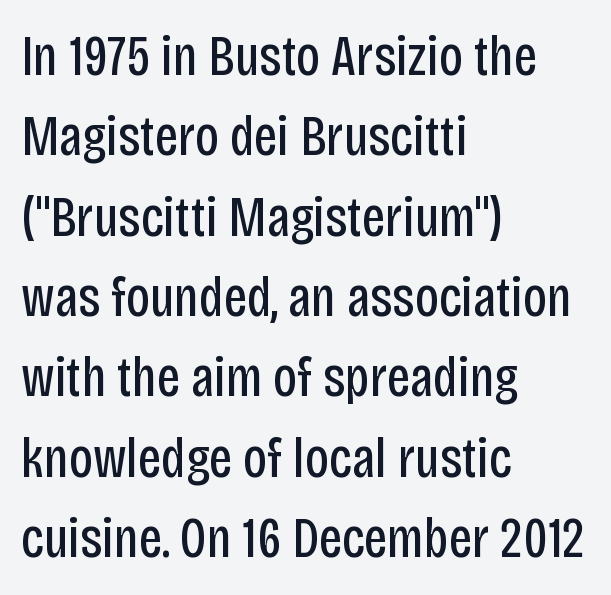
Q: Is the text bold? A: No.
Q: Is the text italic (slanted)? A: No, it is upright.
Q: Is the typeface a serif or a sans-serif typeface? A: Sans-serif.
Q: Is the text underlined? A: No.
Q: How is the paragraph aligned? A: Left-aligned.
Q: Is the spacing between letters normal or unusually wide? A: Normal.
Q: Is the spacing between lines tight, normal or loose? A: Normal.
Q: Width (condensed, normal, or wide)? A: Condensed.
Q: Stroke contrast? A: Low.
Q: x-height? A: Large.
Q: Monospaced? A: No.
